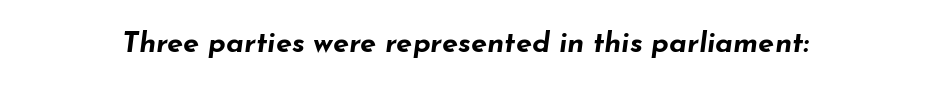
Q: Is the text bold? A: Yes.
Q: Is the text italic (slanted)? A: Yes, it leans right by about 7 degrees.
Q: Is the text underlined? A: No.
Q: Is the spacing between letters normal or unusually wide? A: Normal.
Q: Width (condensed, normal, or wide)? A: Wide.
Q: Stroke contrast? A: Low.
Q: x-height? A: Small.
Q: Monospaced? A: No.
